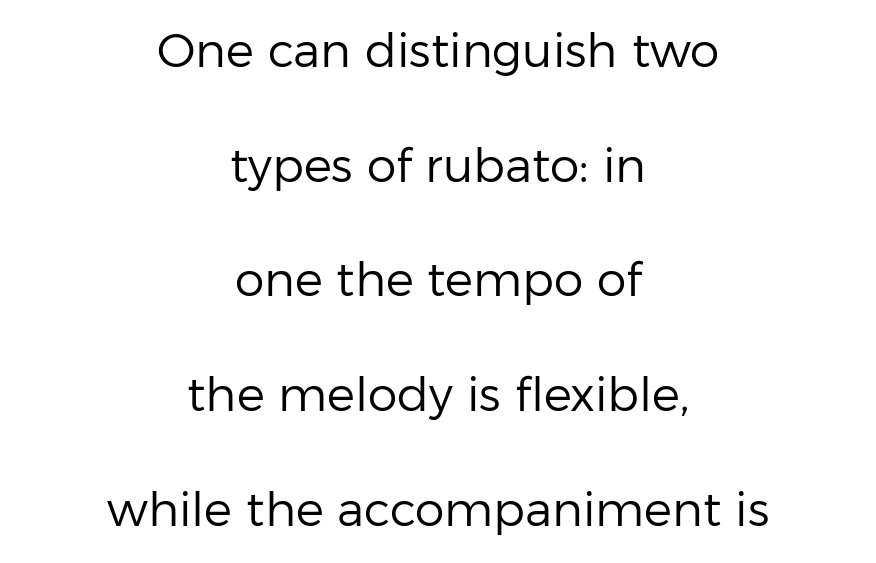
Looks like regular typesetting: each glyph gets only the width it needs. The letters stand straight up with perfectly vertical stems. Unbolded letterforms with no extra heft. The text block is weighted toward neither margin, spreading evenly from the middle. Tracking here is standard; glyphs follow each other at the usual distance.
